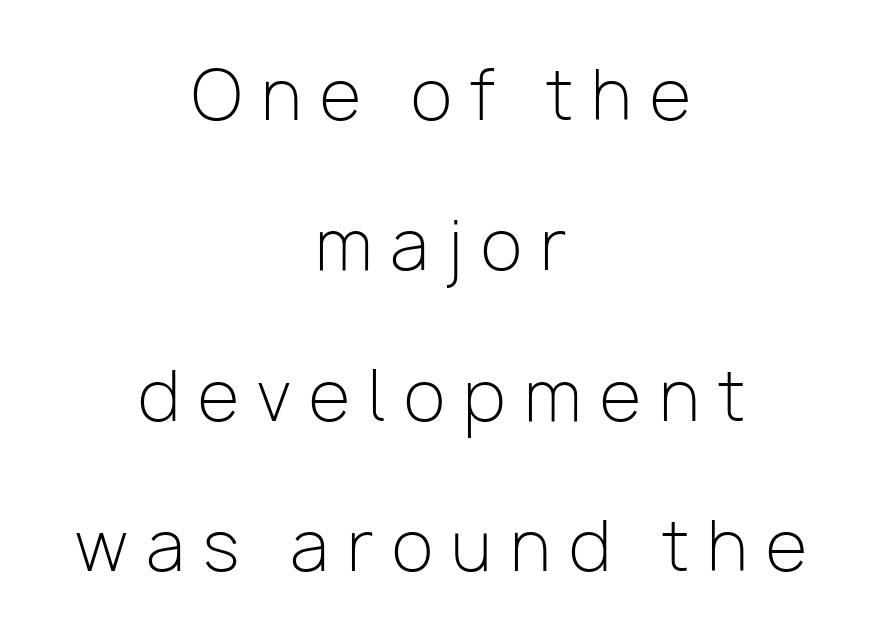
Q: Is the text bold? A: No.
Q: Is the text italic (slanted)? A: No, it is upright.
Q: Is the typeface a serif or a sans-serif typeface? A: Sans-serif.
Q: Is the text underlined? A: No.
Q: How is the paragraph aligned? A: Centered.
Q: Is the spacing between letters normal or unusually wide? A: Unusually wide.
Q: Is the spacing between lines tight, normal or loose? A: Loose.
Q: Width (condensed, normal, or wide)? A: Normal.
Q: Stroke contrast? A: Low.
Q: x-height? A: Medium.
Q: Monospaced? A: No.
